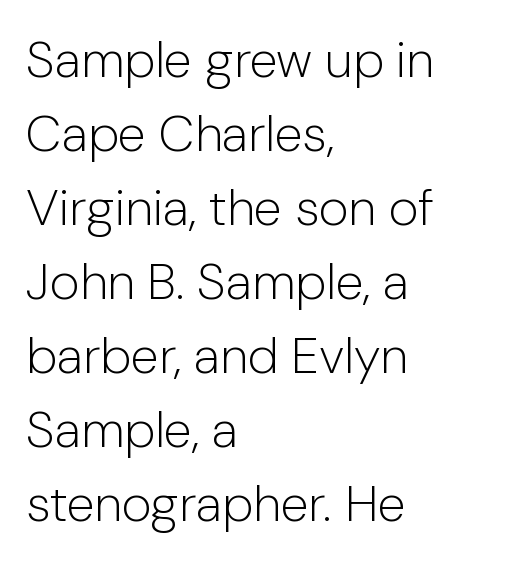
When letters stand straight like this, we call the style roman or upright. A light-to-regular cut is what we see here. Short and long lines alike share a common starting point at left. Evenly set lines give the paragraph a standard silhouette. Spacing verdict: proportional, widths tailored to each character.
